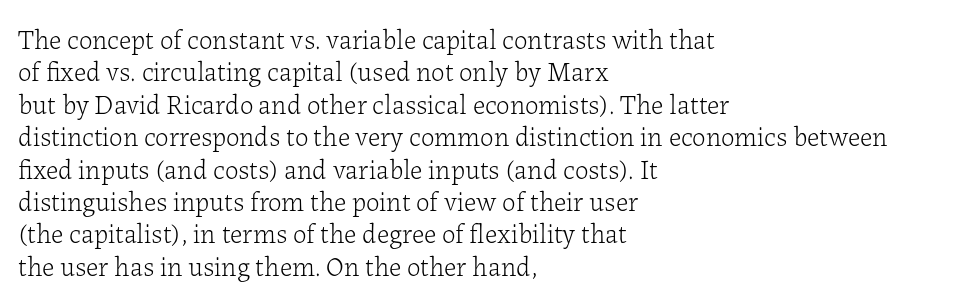
The font is comparable to plain body text, perhaps lighter. Line starts are locked; line ends wander. Nothing unusual about the tracking: characters are spaced as the font intends. The type sits square on the baseline with zero lean. Rule under the text: the space is simply empty.
